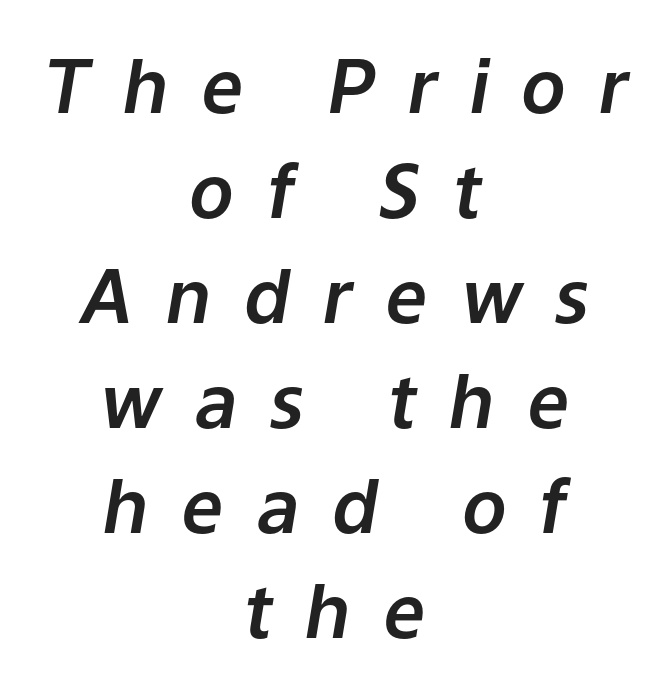
Varying glyph widths throughout — classic text-font behaviour. Letter spacing: wide. This sample is center-justified, so both line endings float freely. The text carries the slant typical of an italic or oblique font. The words here are not underlined.
